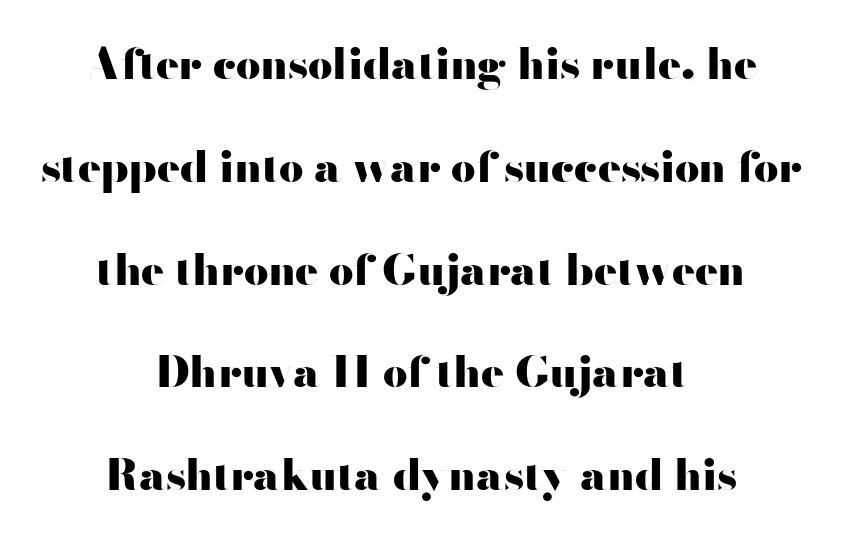
The image shows 43 px heavy, wide type, upright; set centered, loose line spacing (2.39x), normal letter spacing, not underlined; high stroke contrast and a small x-height.
